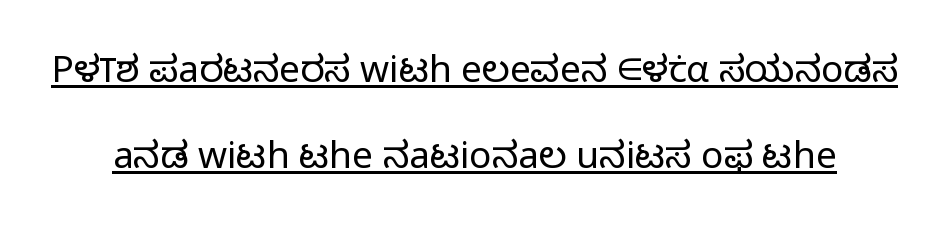
This sample uses a sans-serif face. Stroke thickness stays within the range of a standard reading face or lighter. Beneath each row of characters lies a ruled line. Nope, not italic — everything's standing straight. These lines stand farther apart than default settings would place them.
